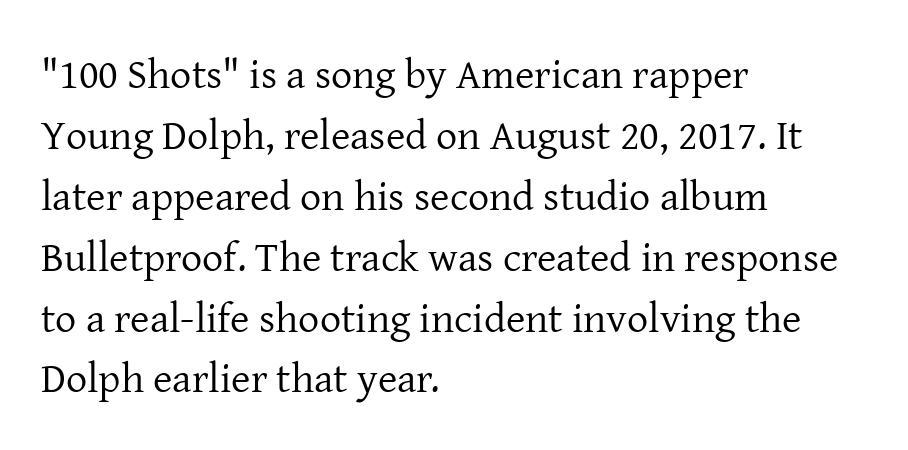
The image shows 42 px regular-weight serif type, upright; set left-aligned, normal line spacing (1.45x), normal letter spacing, not underlined; low stroke contrast and a medium x-height.
